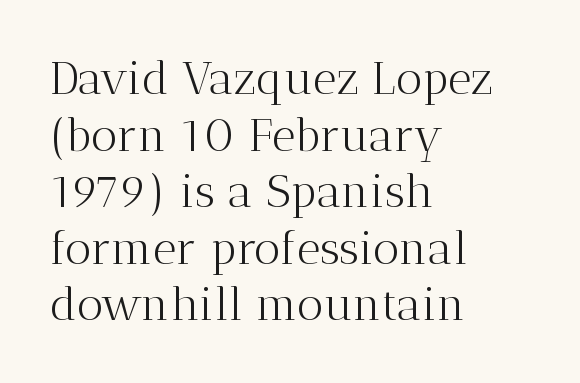
Q: Is the text bold? A: No.
Q: Is the text italic (slanted)? A: No, it is upright.
Q: Is the typeface a serif or a sans-serif typeface? A: Serif.
Q: Is the text underlined? A: No.
Q: How is the paragraph aligned? A: Left-aligned.
Q: Is the spacing between letters normal or unusually wide? A: Normal.
Q: Width (condensed, normal, or wide)? A: Normal.
Q: Stroke contrast? A: Medium.
Q: x-height? A: Medium.
Q: Monospaced? A: No.
